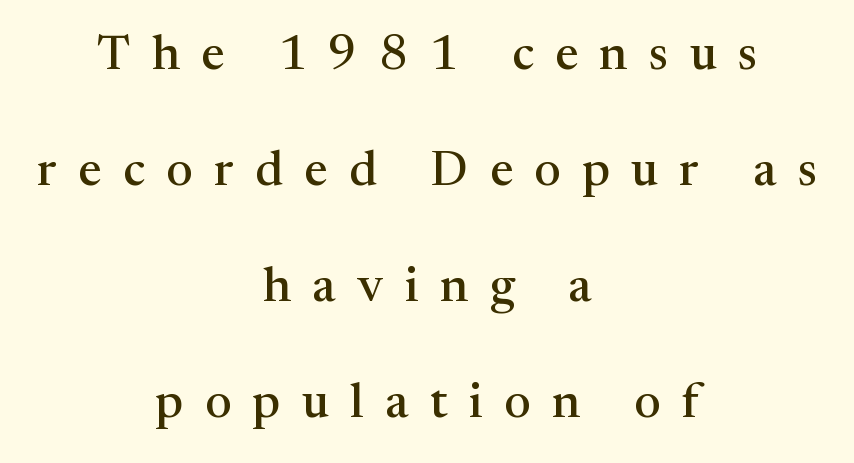
Q: Is the text italic (slanted)? A: No, it is upright.
Q: Is the typeface a serif or a sans-serif typeface? A: Serif.
Q: Is the text underlined? A: No.
Q: How is the paragraph aligned? A: Centered.
Q: Is the spacing between letters normal or unusually wide? A: Unusually wide.
Q: Is the spacing between lines tight, normal or loose? A: Loose.
Q: Width (condensed, normal, or wide)? A: Normal.
Q: Stroke contrast? A: Medium.
Q: x-height? A: Medium.
Q: Monospaced? A: No.
